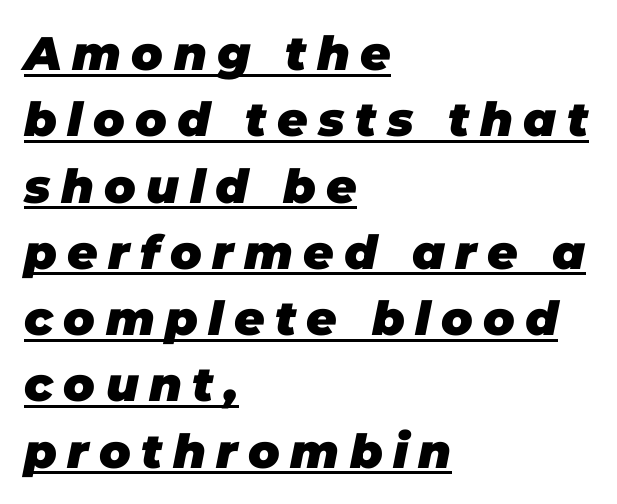
What stands out about the letter spacing? Its width — letters are far apart. The face used here is proportionally spaced, like ordinary book or web type. Strong, thick strokes mark this as bold type. The passage shown is underscored from start to finish.
